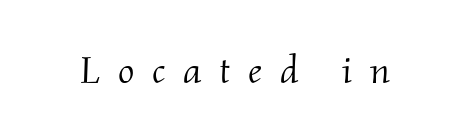
The image shows 39 px light serif type, italic (leaning right); set unusually wide letter spacing (+0.45 em), not underlined; medium stroke contrast and a small x-height.
